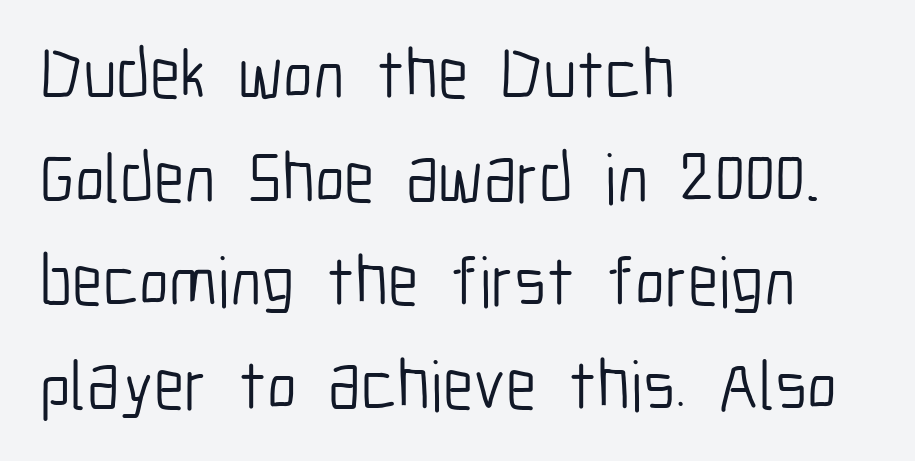
{"serif": "no", "italic": "no", "bold": "no", "weight": "light", "width": "condensed", "stroke_contrast": "low", "x_height": "medium", "monospaced": "no", "underline": "no", "align": "left", "line_spacing": "normal", "line_spacing_ratio": 1.48, "letter_spacing": "normal", "letter_spacing_em": 0.0, "glyph_px": 70}
